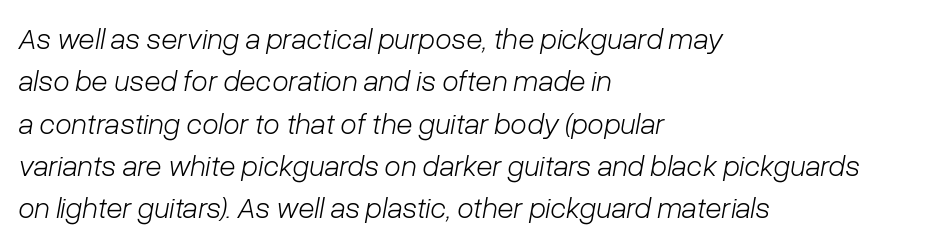
Q: Is the text bold? A: No.
Q: Is the text italic (slanted)? A: Yes, it leans right by about 10 degrees.
Q: Is the text underlined? A: No.
Q: How is the paragraph aligned? A: Left-aligned.
Q: Is the spacing between letters normal or unusually wide? A: Normal.
Q: Is the spacing between lines tight, normal or loose? A: Normal.
Q: Width (condensed, normal, or wide)? A: Normal.
Q: Stroke contrast? A: Low.
Q: x-height? A: Medium.
Q: Monospaced? A: No.
